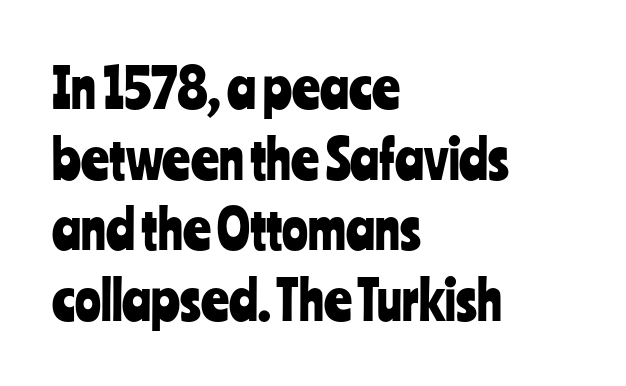
Q: Is the text italic (slanted)? A: No, it is upright.
Q: Is the typeface a serif or a sans-serif typeface? A: Sans-serif.
Q: Is the text underlined? A: No.
Q: How is the paragraph aligned? A: Left-aligned.
Q: Is the spacing between letters normal or unusually wide? A: Normal.
Q: Is the spacing between lines tight, normal or loose? A: Normal.
Q: Width (condensed, normal, or wide)? A: Condensed.
Q: Stroke contrast? A: Low.
Q: x-height? A: Medium.
Q: Monospaced? A: No.
